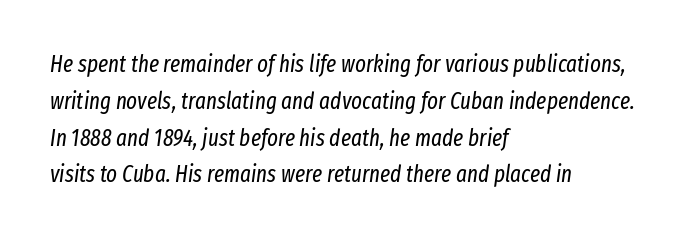
Q: Is the text bold? A: No.
Q: Is the text italic (slanted)? A: Yes, it leans right by about 8 degrees.
Q: Is the text underlined? A: No.
Q: How is the paragraph aligned? A: Left-aligned.
Q: Is the spacing between letters normal or unusually wide? A: Normal.
Q: Is the spacing between lines tight, normal or loose? A: Normal.
